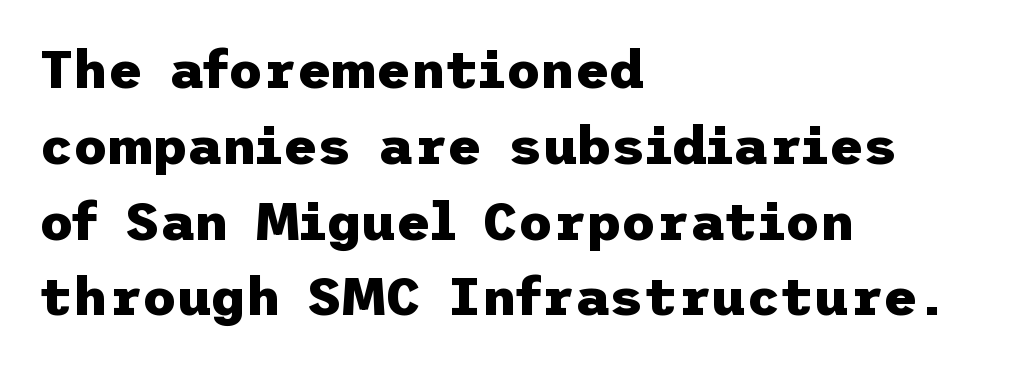
The image shows 53 px heavy sans-serif type, upright; set left-aligned, normal line spacing (1.43x), normal letter spacing, not underlined; low stroke contrast and a medium x-height.
